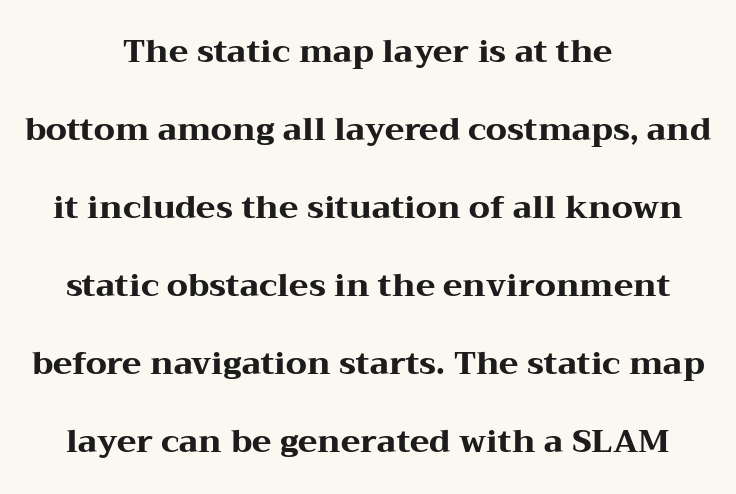
The image shows 32 px heavy, wide serif type, upright; set centered, loose line spacing (2.44x), normal letter spacing, not underlined; medium stroke contrast and a medium x-height.
